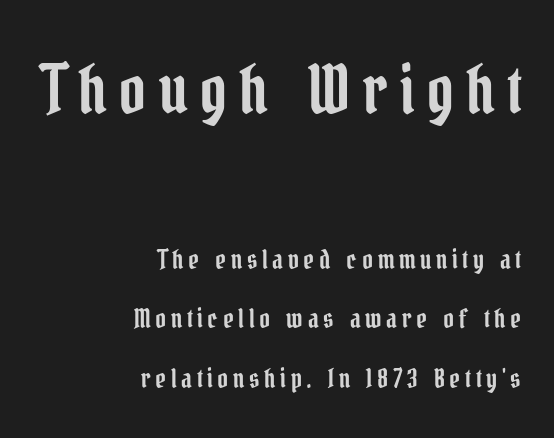
You get the large type first, then a drop to smaller type. A bare baseline throughout the passage. These lines are rendered in a variable-pitch font. One glance says open: line gaps are wider than usual. The typography opts for an upright posture over an oblique one. You can tell from the footed stems that serif type was used.
